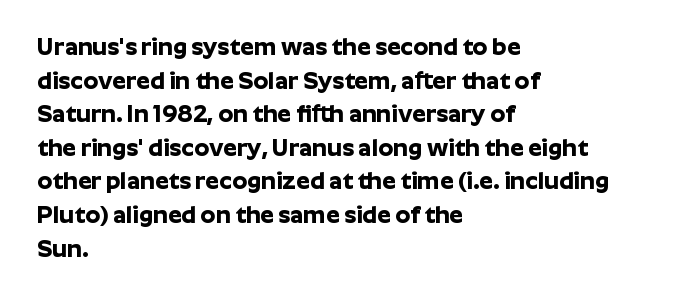
{"italic": "no", "bold": "yes", "underline": "no", "align": "left", "line_spacing": "normal", "line_spacing_ratio": 1.4, "letter_spacing": "normal", "letter_spacing_em": 0.0, "glyph_px": 24}
